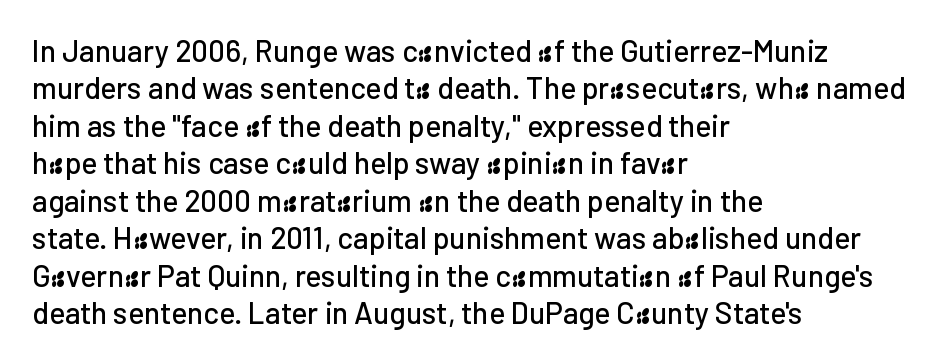
The image shows 30 px sans-serif type, upright; set left-aligned, normal line spacing (1.25x), normal letter spacing, not underlined; low stroke contrast and a medium x-height.
